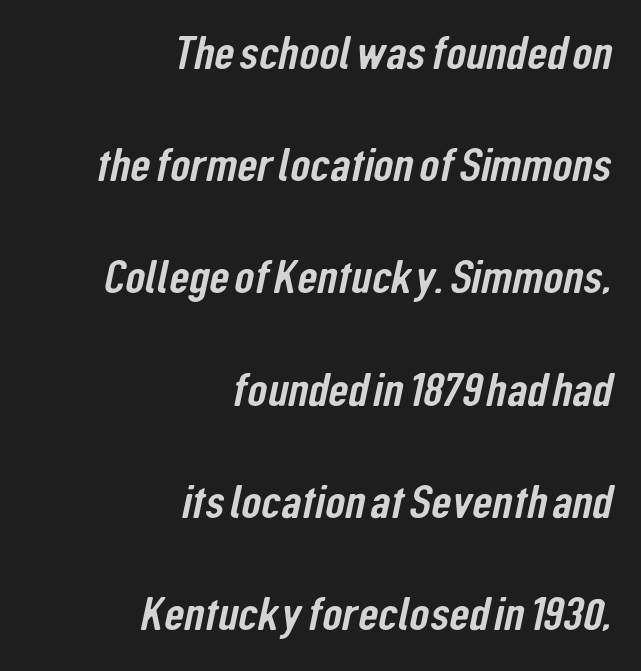
{"serif": "no", "width": "condensed", "stroke_contrast": "low", "x_height": "medium", "monospaced": "no", "underline": "no", "align": "right", "line_spacing": "loose", "line_spacing_ratio": 2.44, "letter_spacing": "normal", "letter_spacing_em": 0.0, "glyph_px": 46}
